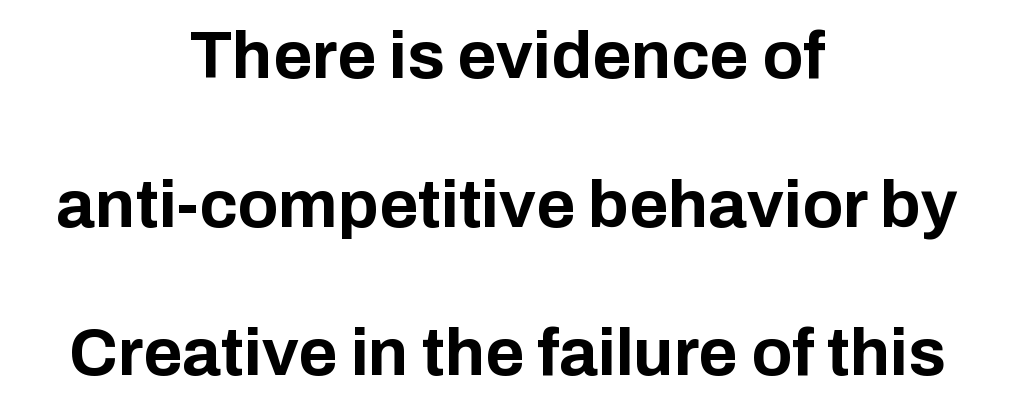
{"serif": "no", "italic": "no", "bold": "yes", "weight": "bold", "width": "normal", "stroke_contrast": "low", "x_height": "medium", "monospaced": "no", "underline": "no", "align": "center", "line_spacing": "loose", "line_spacing_ratio": 2.22, "letter_spacing": "normal", "letter_spacing_em": 0.0, "glyph_px": 67}
